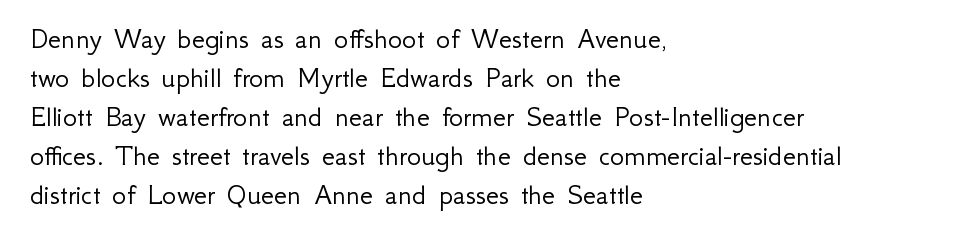
The image shows 30 px light sans-serif type, upright; set left-aligned, normal line spacing (1.3x), normal letter spacing, not underlined; low stroke contrast and a small x-height.
